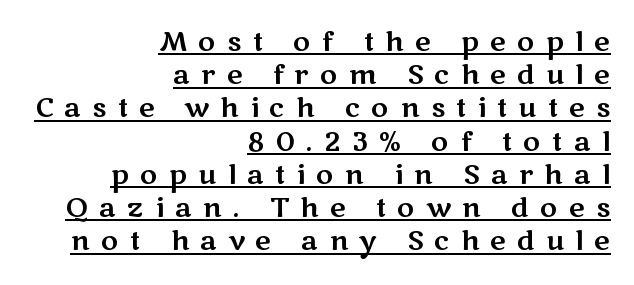
The typesetter chose a ragged-left arrangement here. Between one letter and the next there's a generous, obvious gap. Glance below the letters and you will spot a drawn line. Notice how the stems are strictly vertical — no italics here.
